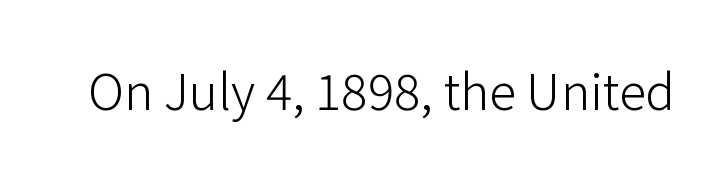
Q: Is the text bold? A: No.
Q: Is the text italic (slanted)? A: No, it is upright.
Q: Is the typeface a serif or a sans-serif typeface? A: Sans-serif.
Q: Is the text underlined? A: No.
Q: Is the spacing between letters normal or unusually wide? A: Normal.
Q: Width (condensed, normal, or wide)? A: Normal.
Q: Stroke contrast? A: Low.
Q: x-height? A: Medium.
Q: Monospaced? A: No.
